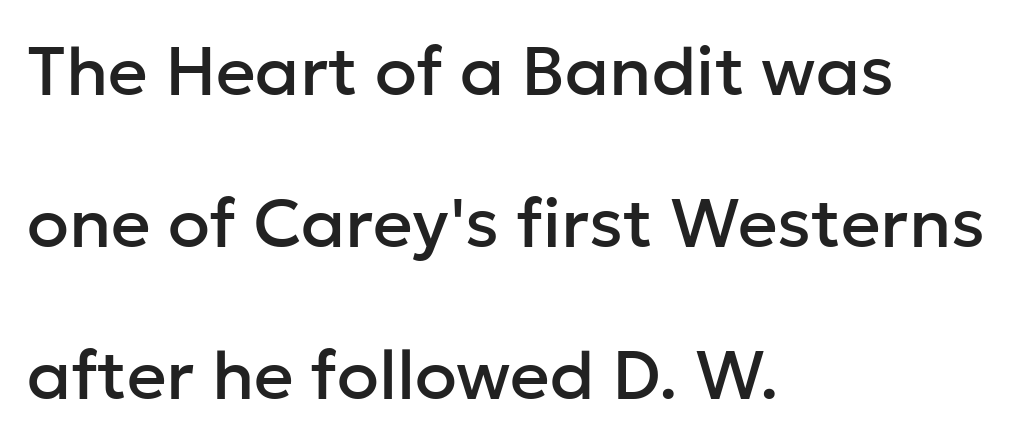
Q: Is the text italic (slanted)? A: No, it is upright.
Q: Is the typeface a serif or a sans-serif typeface? A: Sans-serif.
Q: Is the text underlined? A: No.
Q: How is the paragraph aligned? A: Left-aligned.
Q: Is the spacing between letters normal or unusually wide? A: Normal.
Q: Is the spacing between lines tight, normal or loose? A: Loose.
Q: Width (condensed, normal, or wide)? A: Normal.
Q: Stroke contrast? A: Low.
Q: x-height? A: Medium.
Q: Monospaced? A: No.
